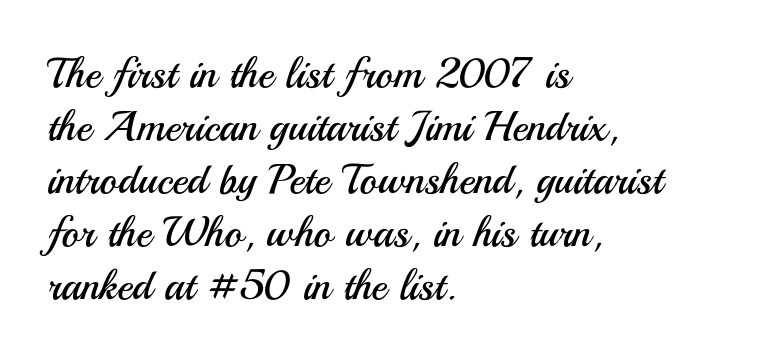
{"serif": "no", "bold": "no", "weight": "regular", "width": "normal", "stroke_contrast": "medium", "x_height": "small", "monospaced": "no", "underline": "no", "align": "left", "line_spacing": "normal", "line_spacing_ratio": 1.26, "letter_spacing": "normal", "letter_spacing_em": 0.0, "glyph_px": 42}
